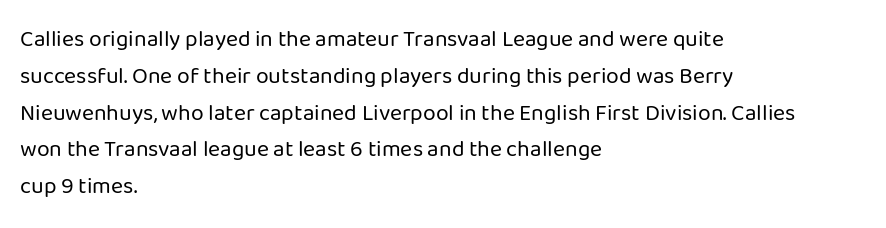
The image shows 23 px text type, upright; set left-aligned, normal line spacing (1.6x), normal letter spacing, not underlined.
